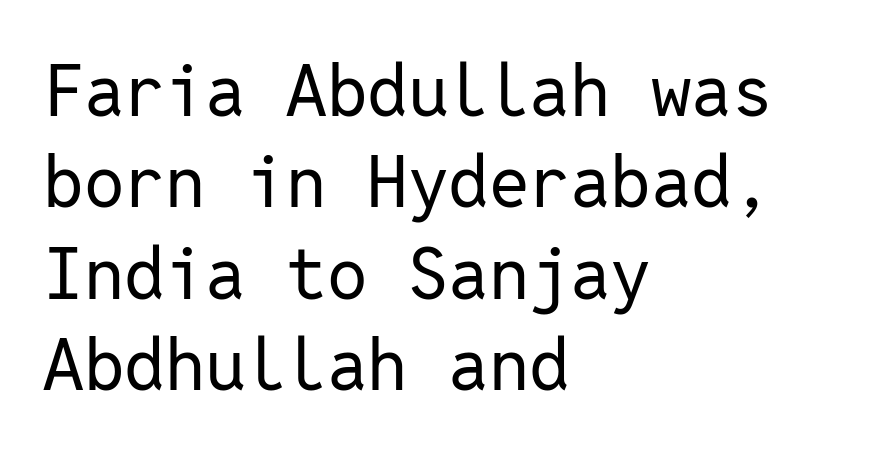
{"serif": "no", "italic": "no", "bold": "no", "weight": "regular", "width": "normal", "stroke_contrast": "low", "x_height": "medium", "monospaced": "yes", "underline": "no", "align": "left", "line_spacing": "normal", "line_spacing_ratio": 1.27, "letter_spacing": "normal", "letter_spacing_em": 0.0, "glyph_px": 72}
